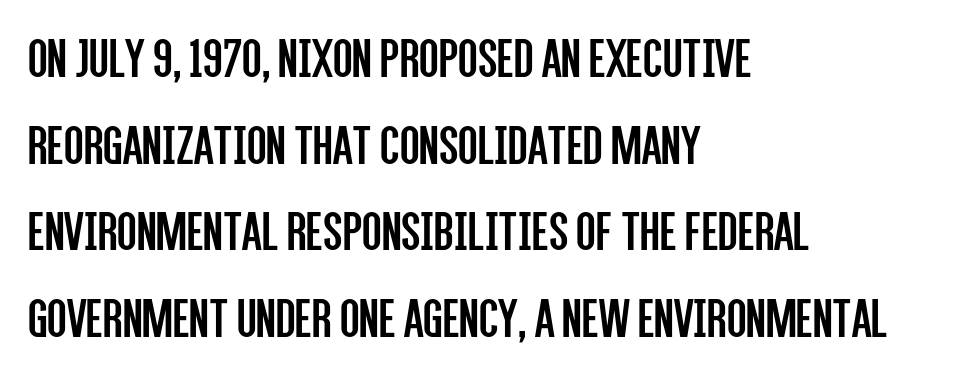
The image shows 57 px regular-weight, condensed sans-serif type, upright; set left-aligned, normal line spacing (1.52x), normal letter spacing, not underlined; low stroke contrast and a large x-height.
